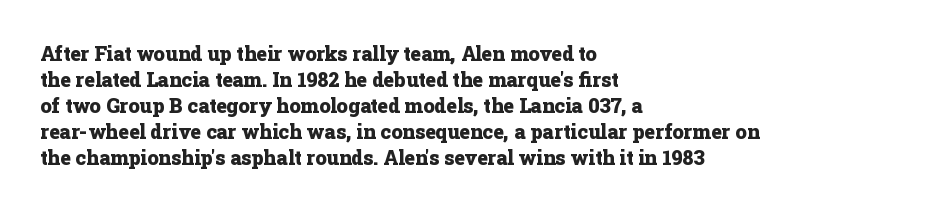
The image shows 20 px bold type, upright; set left-aligned, normal line spacing (1.3x), normal letter spacing, not underlined.
